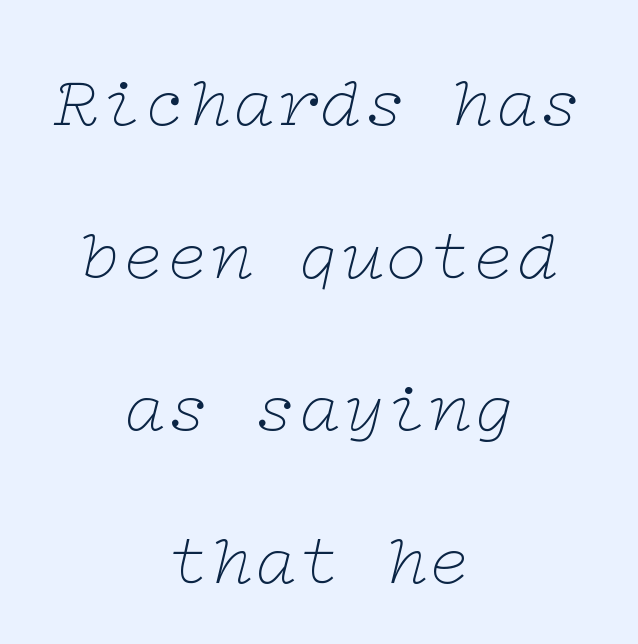
Q: Is the text bold? A: No.
Q: Is the text italic (slanted)? A: Yes, it leans right by about 12 degrees.
Q: Is the typeface a serif or a sans-serif typeface? A: Serif.
Q: Is the text underlined? A: No.
Q: How is the paragraph aligned? A: Centered.
Q: Is the spacing between letters normal or unusually wide? A: Normal.
Q: Is the spacing between lines tight, normal or loose? A: Loose.
Q: Width (condensed, normal, or wide)? A: Wide.
Q: Stroke contrast? A: Low.
Q: x-height? A: Medium.
